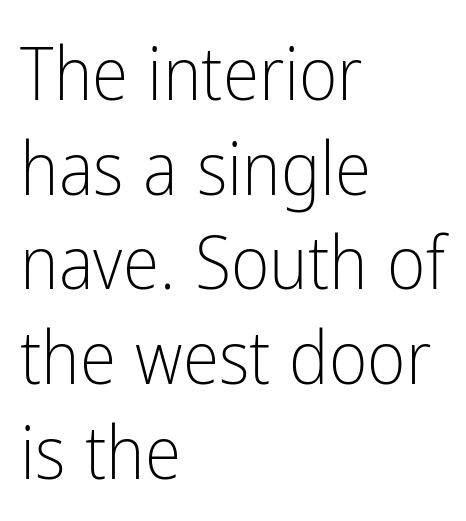
The image shows 74 px light, condensed sans-serif type, upright; set left-aligned, normal line spacing (1.28x), normal letter spacing, not underlined; low stroke contrast and a medium x-height.
